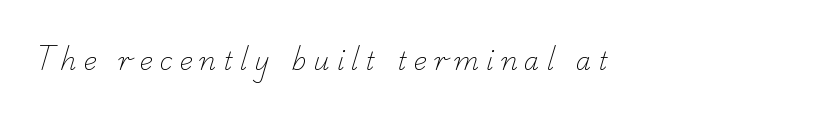
Q: Is the text bold? A: No.
Q: Is the text underlined? A: No.
Q: How is the paragraph aligned? A: Left-aligned.
Q: Is the spacing between letters normal or unusually wide? A: Unusually wide.
